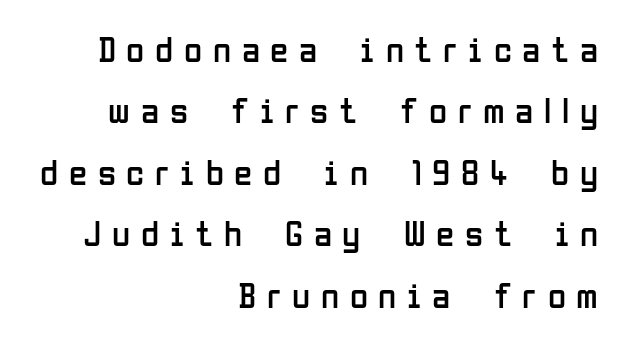
{"serif": "no", "italic": "no", "bold": "no", "weight": "regular", "width": "condensed", "stroke_contrast": "low", "x_height": "medium", "monospaced": "no", "underline": "no", "align": "right", "line_spacing": "normal", "line_spacing_ratio": 1.66, "letter_spacing": "wide", "letter_spacing_em": 0.29, "glyph_px": 37}
